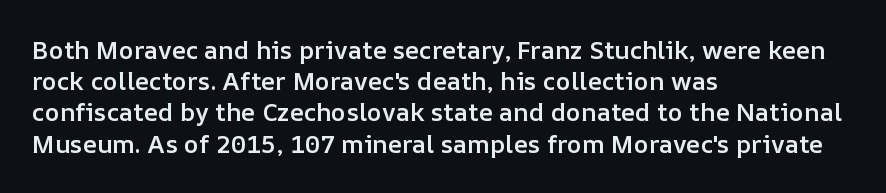
The vertical gap from one line to the next is medium. This sample is left-justified, so line endings fall wherever the words run out. Check under the words: just untouched page. Honestly, the letter spacing is just normal — you wouldn't notice it. Does the lettering tilt? It doesn't — this is upright. Typesetter's note: demi weight, one step under bold.
